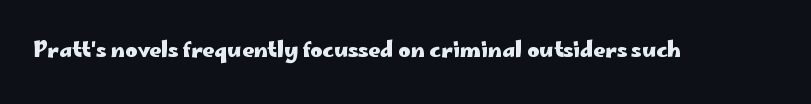
Q: Is the text bold? A: Yes.
Q: Is the text italic (slanted)? A: No, it is upright.
Q: Is the text underlined? A: No.
Q: Is the spacing between letters normal or unusually wide? A: Normal.
